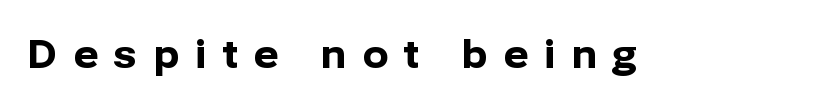
{"serif": "no", "italic": "no", "bold": "yes", "weight": "bold", "width": "normal", "stroke_contrast": "low", "x_height": "medium", "monospaced": "no", "underline": "no", "letter_spacing": "wide", "letter_spacing_em": 0.39, "glyph_px": 39}
